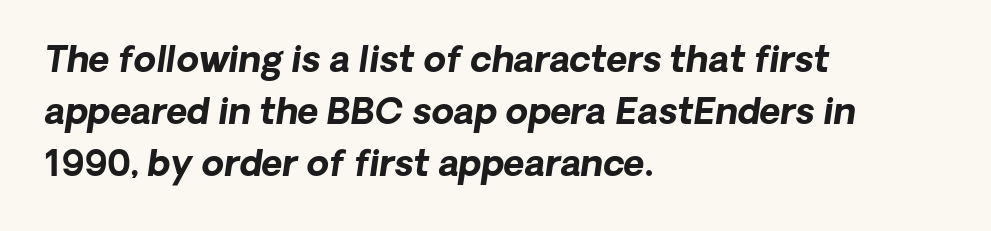
{"italic": "yes", "lean": "right", "slant_degrees": 8, "bold": "yes", "weight": "bold", "width": "normal", "stroke_contrast": "low", "x_height": "medium", "monospaced": "no", "underline": "no", "align": "left", "line_spacing": "normal", "line_spacing_ratio": 1.45, "letter_spacing": "normal", "letter_spacing_em": 0.0, "glyph_px": 36}
